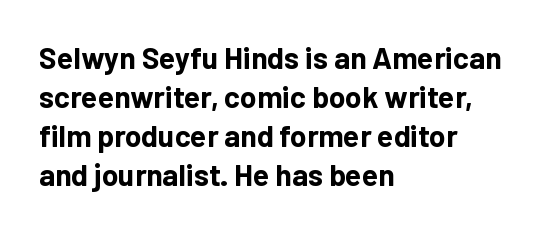
The image shows 30 px bold sans-serif type, upright; set left-aligned, normal line spacing (1.3x), normal letter spacing, not underlined; low stroke contrast and a medium x-height.
